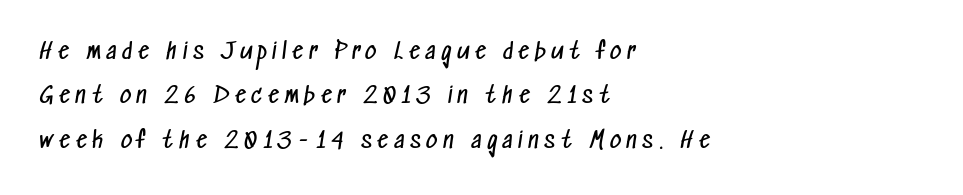
The image shows 22 px text type; set left-aligned, loose line spacing (2.02x), unusually wide letter spacing (+0.26 em), not underlined.
